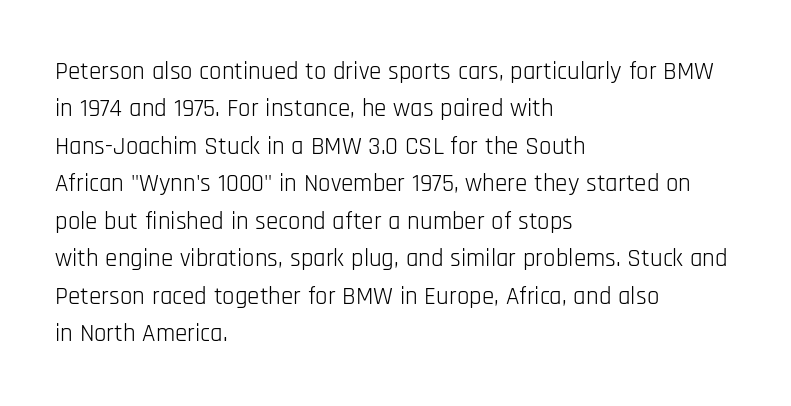
The image shows 25 px text type, upright; set left-aligned, normal line spacing (1.5x), normal letter spacing, not underlined.
